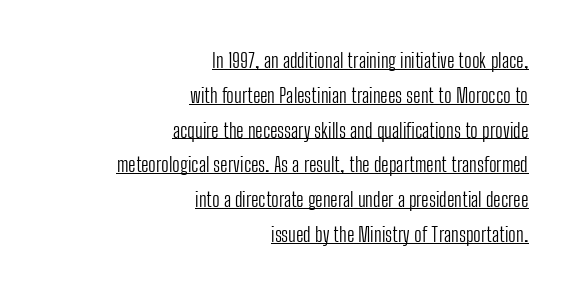
The image shows 20 px text type, upright; set right-aligned, line spacing 1.74x, normal letter spacing, underlined.
